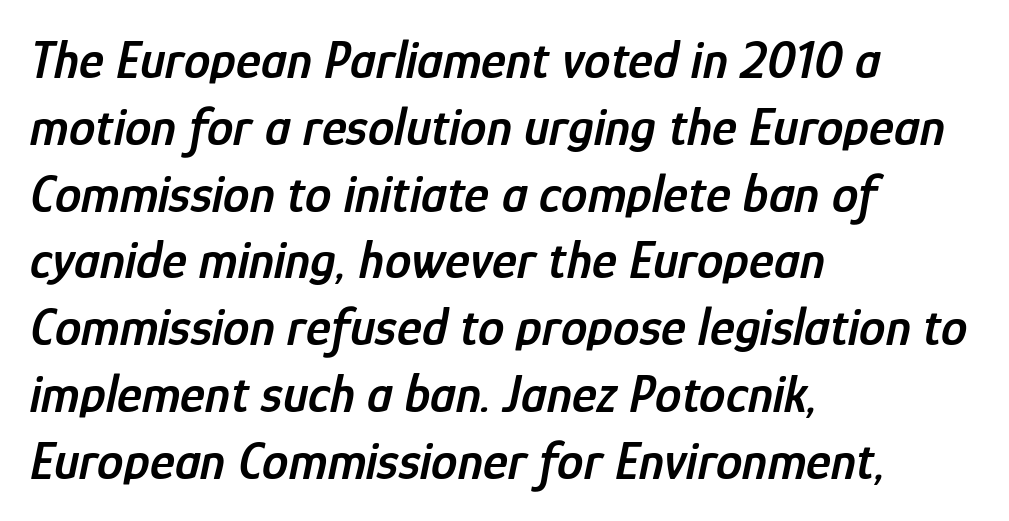
Q: Is the text bold? A: Semi-bold.
Q: Is the text italic (slanted)? A: Yes, it leans right by about 12 degrees.
Q: Is the text underlined? A: No.
Q: How is the paragraph aligned? A: Left-aligned.
Q: Is the spacing between letters normal or unusually wide? A: Normal.
Q: Is the spacing between lines tight, normal or loose? A: Normal.
Q: Width (condensed, normal, or wide)? A: Condensed.
Q: Stroke contrast? A: Low.
Q: x-height? A: Medium.
Q: Monospaced? A: No.
